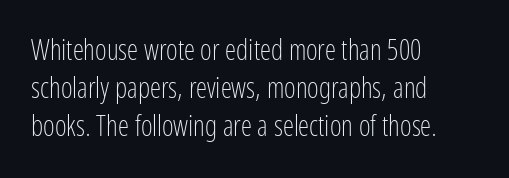
Leading matches the norm, producing a regular column. There is no visible air inserted between adjacent glyphs. When letters stand straight like this, we call the style roman or upright. Character widths vary here, with narrow letters taking less room than wide ones. This reads as an unemphasized weight, regular at the heaviest.
